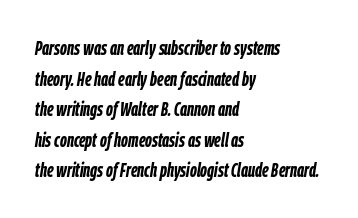
What's the leading like? Ordinary, nothing unusual. The area under the type is left untouched. Is the letter spacing exaggerated? No — it looks like the ordinary default. The text carries the slant typical of an italic or oblique font. Strokes here are thick enough to call this a true bold. Where is the straight margin? On the left.
